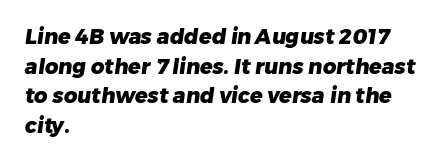
The image shows 21 px bold type; set left-aligned, normal line spacing (1.41x), normal letter spacing, not underlined.
